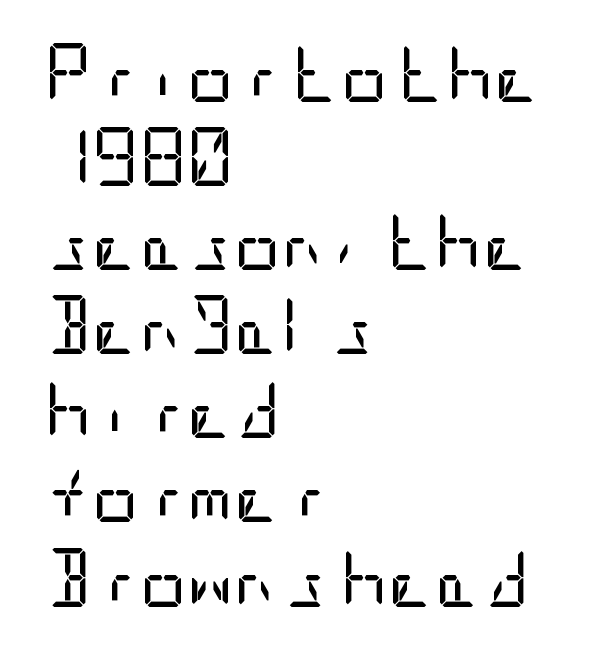
All the whitespace from short lines collects on the right. The area under the type is left untouched. Weight: in the light-to-regular range. This is the regular roman posture of the typeface.
